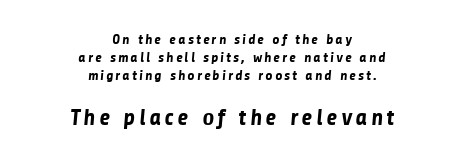
Regarding leading, the lines here are spaced in the standard way. Descenders hang freely into open space. One-word summary of the alignment: center. The strokes are fattened all the way to bold. These two chunks differ in scale, with the bottom chunk taking the larger measure.
